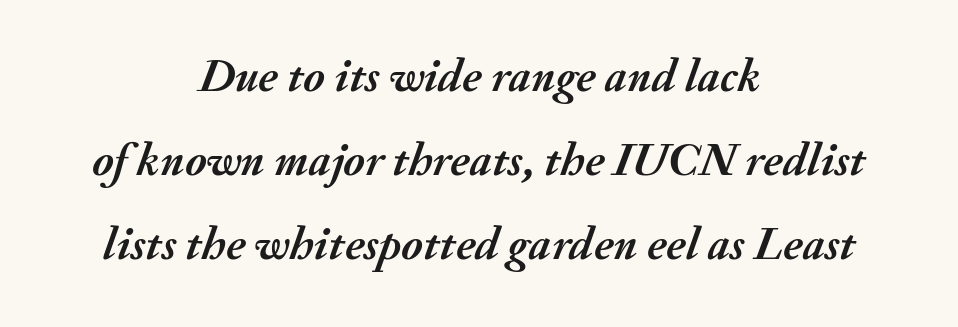
Words float on clear page, feet unadorned. A typesetter would call this proportional, since set widths differ per character. If you drew a line through each stem, it would be angled. The type is set solid horizontally, with unmodified tracking.
